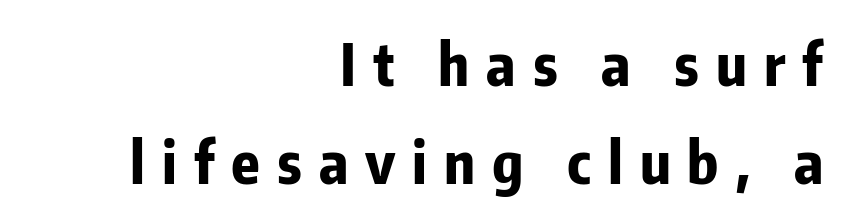
{"serif": "no", "italic": "no", "bold": "yes", "weight": "bold", "width": "condensed", "stroke_contrast": "low", "x_height": "medium", "monospaced": "no", "underline": "no", "align": "right", "line_spacing": "normal", "line_spacing_ratio": 1.69, "letter_spacing": "wide", "letter_spacing_em": 0.29, "glyph_px": 58}
